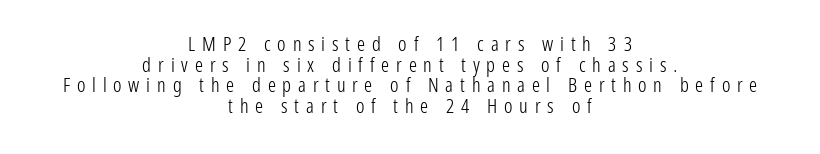
{"italic": "no", "bold": "no", "underline": "no", "align": "center", "line_spacing": "tight", "line_spacing_ratio": 1.03, "letter_spacing": "wide", "letter_spacing_em": 0.34, "glyph_px": 20}
